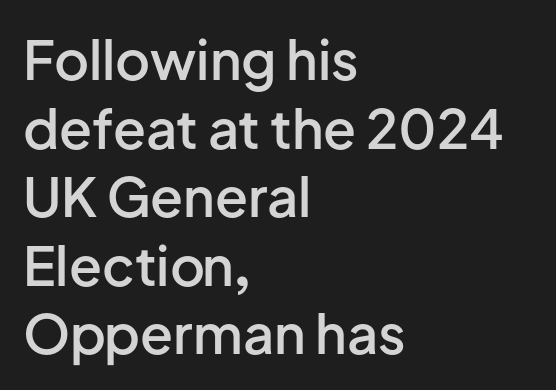
{"serif": "no", "italic": "no", "bold": "semi", "weight": "semibold", "width": "normal", "stroke_contrast": "low", "x_height": "medium", "monospaced": "no", "underline": "no", "align": "left", "line_spacing": "normal", "line_spacing_ratio": 1.27, "letter_spacing": "normal", "letter_spacing_em": 0.0, "glyph_px": 54}
